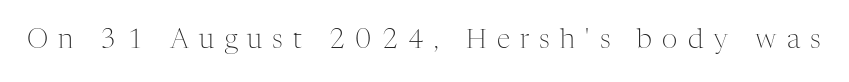
The image shows 27 px text type, upright; set unusually wide letter spacing (+0.38 em), not underlined.
